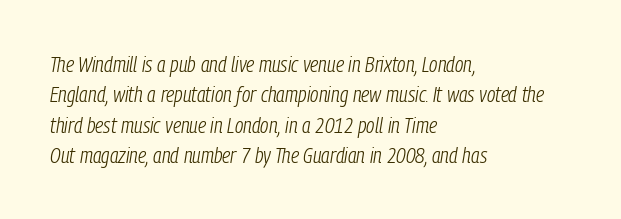
The line-height multiplier appears to be the usual default. An italicized treatment has been applied to the whole sample. Words appear dense and cohesive because spacing is normal. The ragged edge is on the right, which tells us the setting is flush left. Weight: in the light-to-regular range. Clear beneath every line of the passage.
